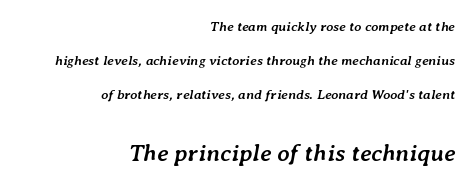
{"italic": "yes", "lean": "right", "slant_degrees": 7, "bold": "yes", "underline": "no", "align": "right", "line_spacing": "loose", "line_spacing_ratio": 2.43, "letter_spacing": "normal", "letter_spacing_em": 0.0, "larger_block": "second", "size_ratio": 1.71, "glyph_px": 24}
